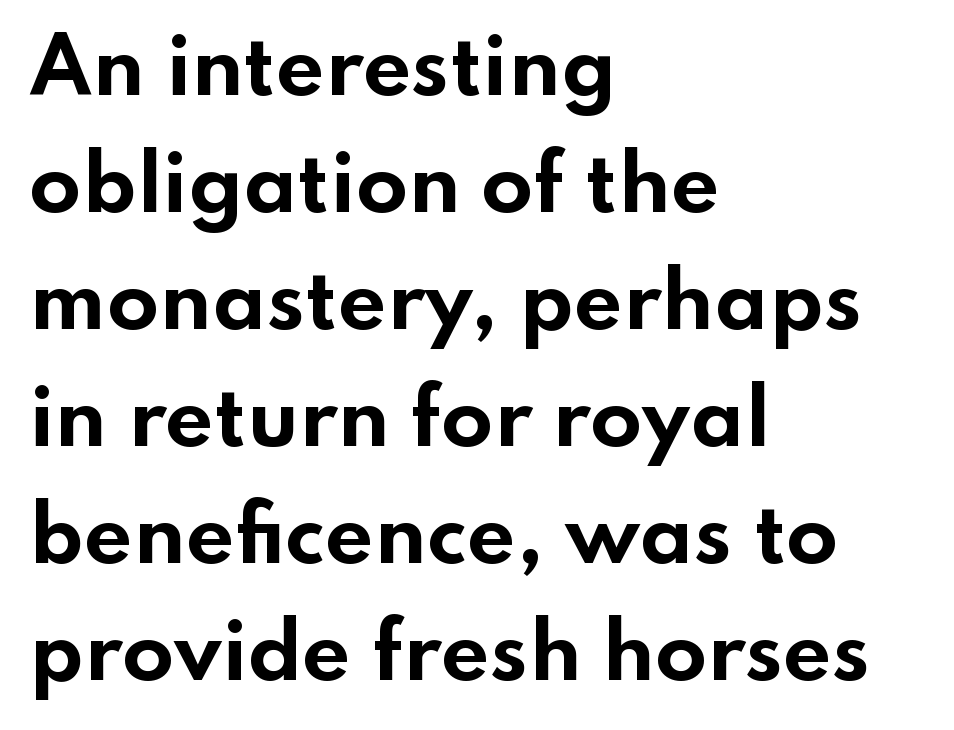
Each glyph is drawn with heavy, bold strokes. You could not count columns in this text — the font is proportionally spaced. Do the letters lean? They stand straight. Anything drawn beneath the words? Only blank space. A normal amount of white space separates one row of letters from the next.
